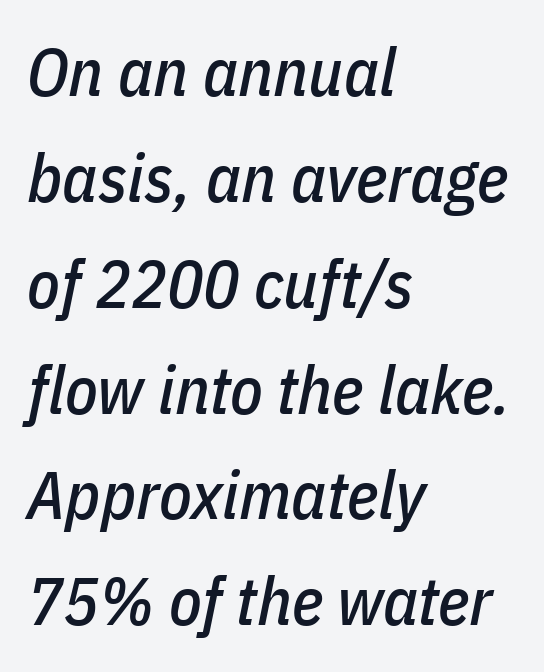
Think of a printed novel: that variable character pitch is what you see here. Does the copy run flush right? No — it runs flush left. This sample uses an oblique cut, with every glyph tilted off the vertical. You could call the tracking neutral — neither tight nor loose.
